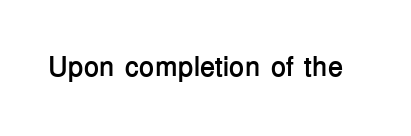
The image shows 28 px semibold sans-serif type, upright; set normal letter spacing, not underlined; low stroke contrast and a medium x-height.
